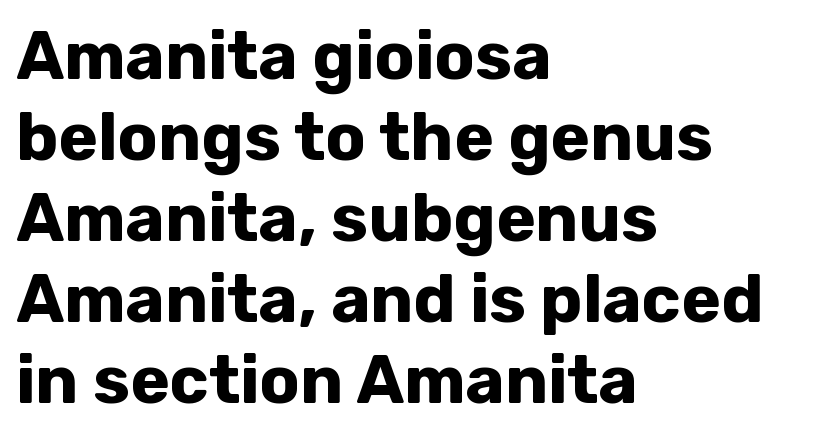
{"serif": "no", "italic": "no", "bold": "yes", "weight": "bold", "width": "normal", "stroke_contrast": "low", "x_height": "medium", "monospaced": "no", "underline": "no", "align": "left", "line_spacing_ratio": 1.21, "letter_spacing": "normal", "letter_spacing_em": 0.0, "glyph_px": 67}
